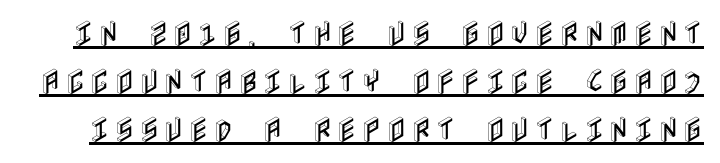
A typographer would call this underscored text. In terms of posture, this sample is upright.
